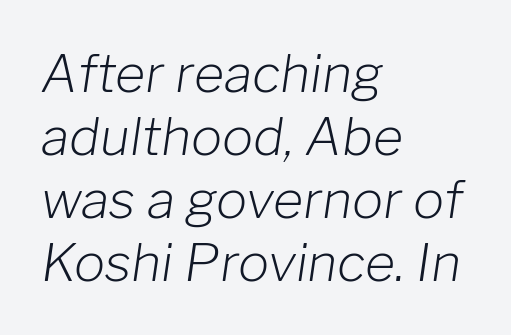
This is not heavy type; no bold has been used. No extra tracking has been applied to these lines. Unmarked baselines from the first word to the last. Slant detected: the letters are inclined. Spacing verdict: proportional, widths tailored to each character.
